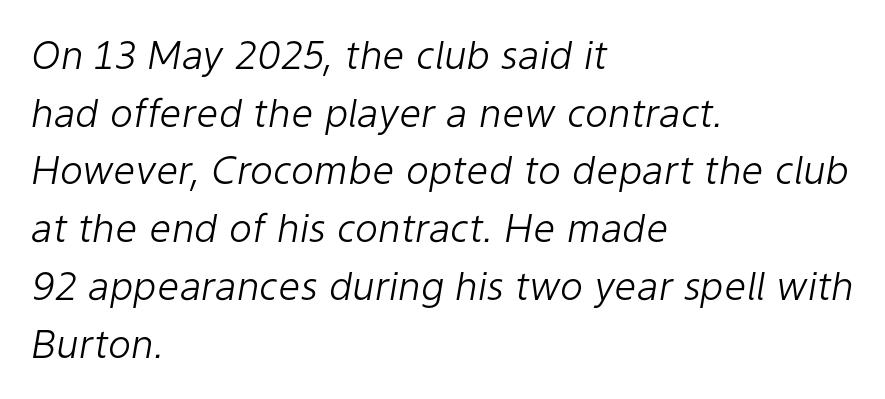
{"italic": "yes", "lean": "right", "slant_degrees": 9, "bold": "no", "weight": "light", "width": "normal", "stroke_contrast": "low", "x_height": "medium", "monospaced": "no", "underline": "no", "align": "left", "line_spacing": "normal", "line_spacing_ratio": 1.48, "letter_spacing": "normal", "letter_spacing_em": 0.0, "glyph_px": 39}
